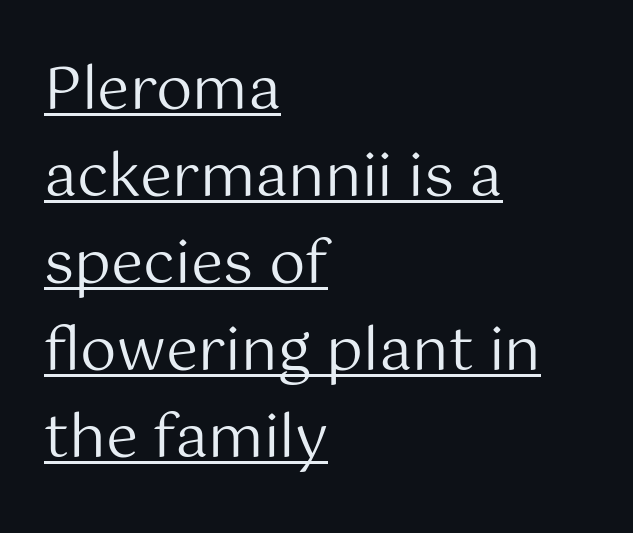
{"serif": "no", "italic": "no", "bold": "no", "weight": "regular", "width": "normal", "stroke_contrast": "medium", "x_height": "medium", "monospaced": "no", "underline": "yes", "align": "left", "line_spacing": "normal", "line_spacing_ratio": 1.5, "letter_spacing": "normal", "letter_spacing_em": 0.0, "glyph_px": 58}
